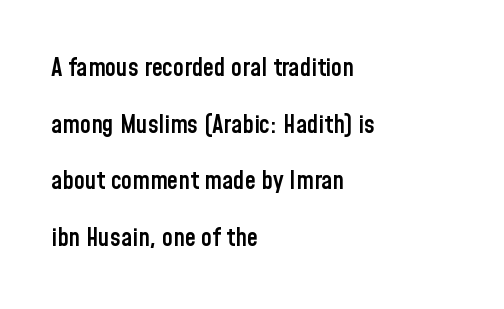
The image shows 25 px text type, upright; set left-aligned, loose line spacing (2.27x), normal letter spacing, not underlined.
